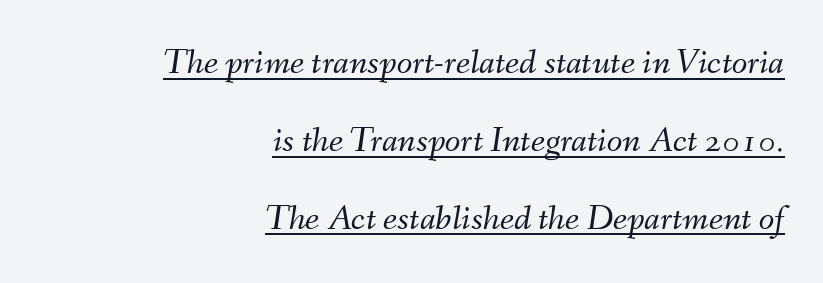
The image shows 36 px light type, italic (leaning right); set right-aligned, loose line spacing (2.16x), normal letter spacing, underlined; medium stroke contrast and a small x-height.
